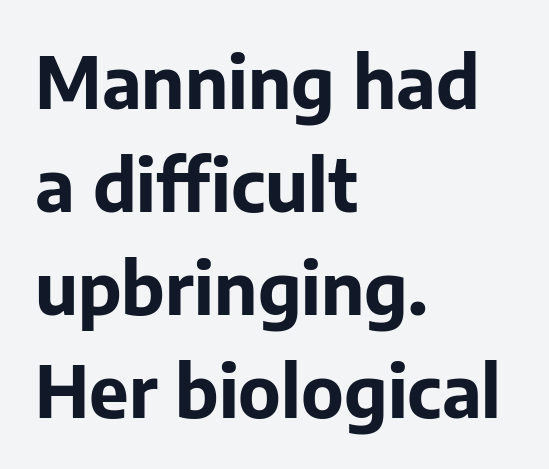
Q: Is the text bold? A: Yes.
Q: Is the text italic (slanted)? A: No, it is upright.
Q: Is the typeface a serif or a sans-serif typeface? A: Sans-serif.
Q: Is the text underlined? A: No.
Q: How is the paragraph aligned? A: Left-aligned.
Q: Is the spacing between letters normal or unusually wide? A: Normal.
Q: Is the spacing between lines tight, normal or loose? A: Normal.
Q: Width (condensed, normal, or wide)? A: Normal.
Q: Stroke contrast? A: Low.
Q: x-height? A: Medium.
Q: Monospaced? A: No.
